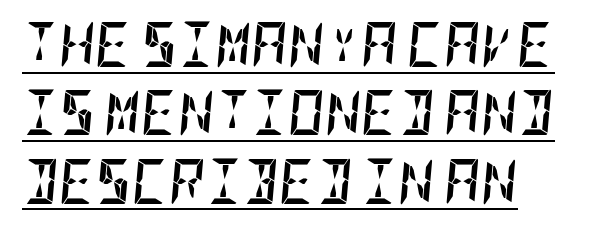
The rendered words wear a rule along their underside. Summary of vertical rhythm: regular, with standard interline spacing. Stroke thickness is high; the sample reads as a true bold. Every row of glyphs begins at an identical x-position on the left. This sample uses an oblique cut, with every glyph tilted off the vertical. Between one letter and the next there's only the usual sliver of space.
